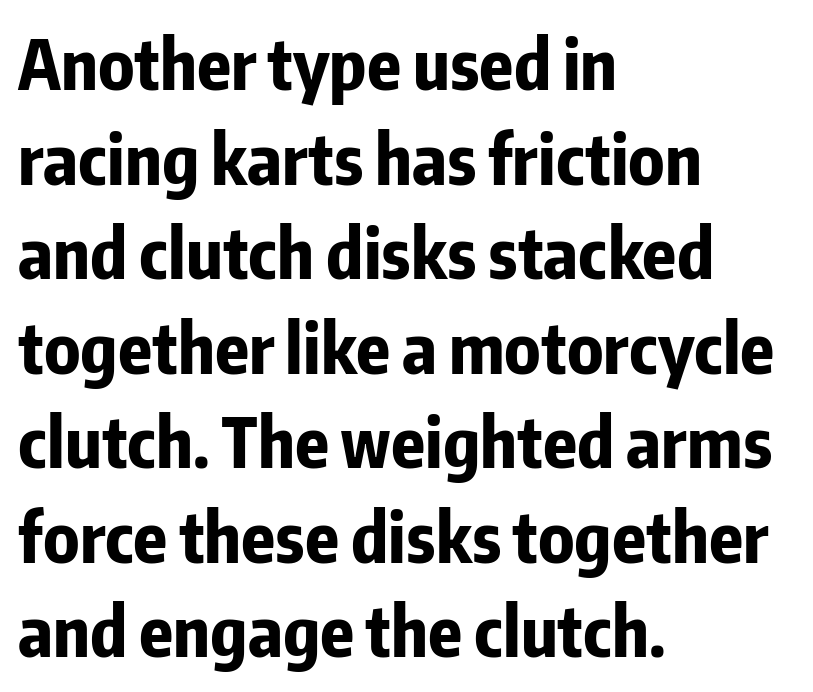
Q: Is the text bold? A: Yes.
Q: Is the text italic (slanted)? A: No, it is upright.
Q: Is the typeface a serif or a sans-serif typeface? A: Sans-serif.
Q: Is the text underlined? A: No.
Q: How is the paragraph aligned? A: Left-aligned.
Q: Is the spacing between letters normal or unusually wide? A: Normal.
Q: Is the spacing between lines tight, normal or loose? A: Normal.
Q: Width (condensed, normal, or wide)? A: Condensed.
Q: Stroke contrast? A: Low.
Q: x-height? A: Medium.
Q: Monospaced? A: No.
